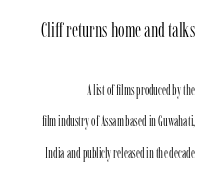
{"italic": "no", "bold": "no", "underline": "no", "align": "right", "line_spacing": "loose", "line_spacing_ratio": 2.24, "letter_spacing": "normal", "letter_spacing_em": 0.0, "larger_block": "first", "size_ratio": 1.5, "glyph_px": 21}
